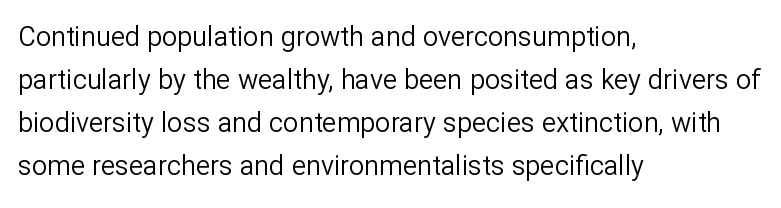
Line beginnings align vertically; line endings do not. Quick note: not italic, upright. No chunkiness to these letters — they're not bold. Default kerning and tracking; the words read as compact shapes.
